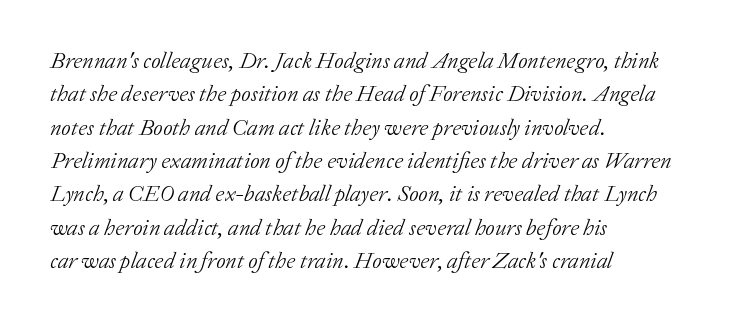
Q: Is the text bold? A: No.
Q: Is the text italic (slanted)? A: Yes, it leans right by about 20 degrees.
Q: Is the text underlined? A: No.
Q: How is the paragraph aligned? A: Left-aligned.
Q: Is the spacing between letters normal or unusually wide? A: Normal.
Q: Is the spacing between lines tight, normal or loose? A: Normal.
